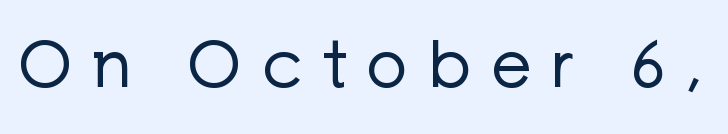
Q: Is the text bold? A: No.
Q: Is the text italic (slanted)? A: No, it is upright.
Q: Is the typeface a serif or a sans-serif typeface? A: Sans-serif.
Q: Is the text underlined? A: No.
Q: Is the spacing between letters normal or unusually wide? A: Unusually wide.
Q: Width (condensed, normal, or wide)? A: Normal.
Q: Stroke contrast? A: Low.
Q: x-height? A: Medium.
Q: Monospaced? A: No.
